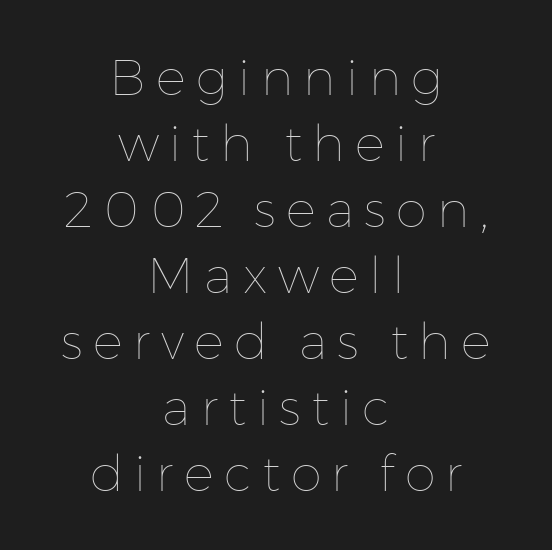
{"italic": "no", "bold": "no", "weight": "thin", "width": "normal", "stroke_contrast": "low", "x_height": "medium", "monospaced": "no", "underline": "no", "align": "center", "line_spacing": "normal", "line_spacing_ratio": 1.32, "letter_spacing": "wide", "letter_spacing_em": 0.21, "glyph_px": 50}
